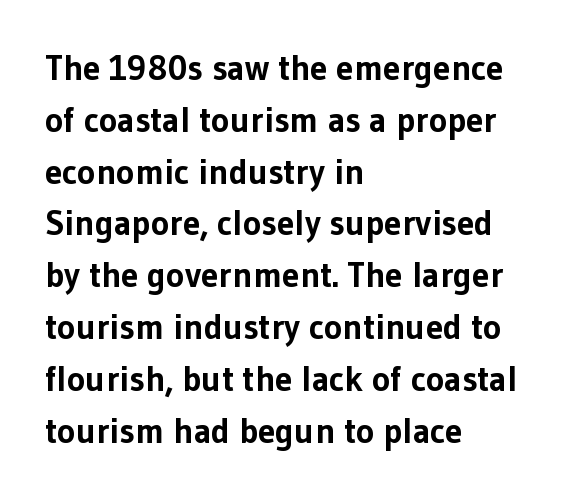
{"serif": "no", "italic": "no", "bold": "yes", "weight": "bold", "width": "normal", "stroke_contrast": "low", "x_height": "medium", "monospaced": "no", "underline": "no", "align": "left", "line_spacing": "normal", "line_spacing_ratio": 1.48, "letter_spacing": "normal", "letter_spacing_em": 0.0, "glyph_px": 35}
